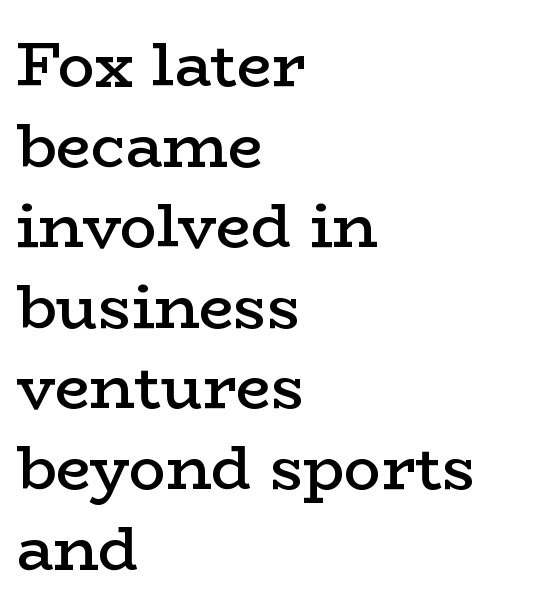
{"serif": "yes", "italic": "no", "bold": "semi", "weight": "semibold", "width": "wide", "stroke_contrast": "low", "x_height": "medium", "monospaced": "no", "underline": "no", "align": "left", "line_spacing": "normal", "line_spacing_ratio": 1.3, "letter_spacing": "normal", "letter_spacing_em": 0.0, "glyph_px": 62}
